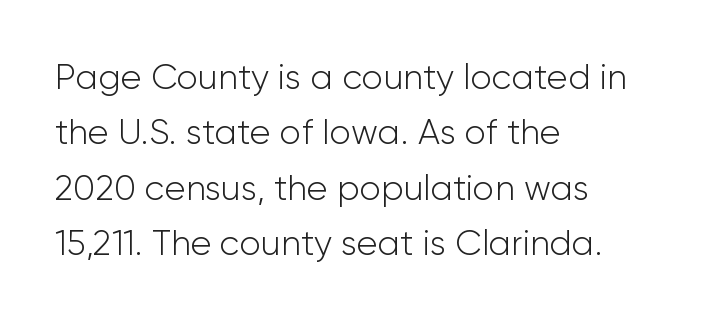
Each word holds together tightly as a unit, with standard inter-letter gaps. No heavy texture on the line: the type isn't bold. Nope, no serifs anywhere on these letters. This block has exactly the height ordinary leading produces. You could not count columns in this text — the font is proportionally spaced.
